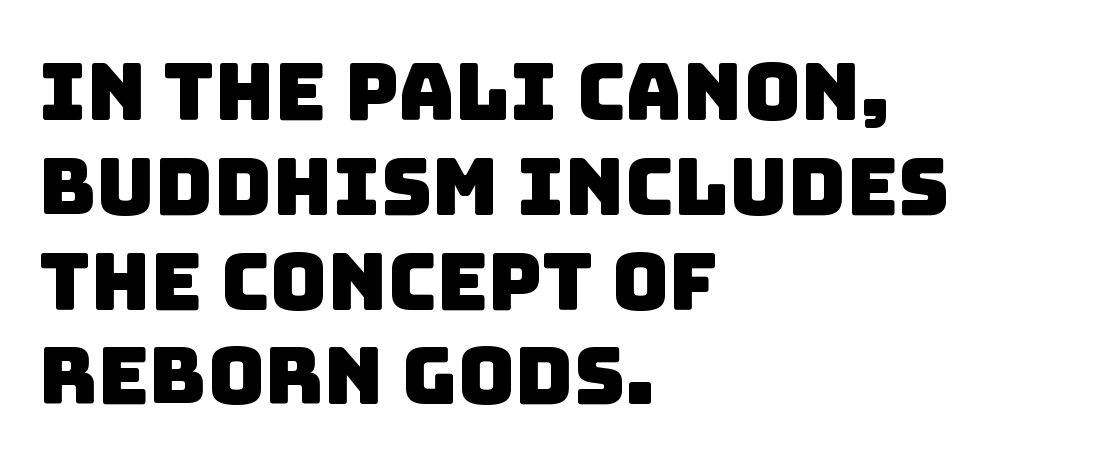
Q: Is the typeface a serif or a sans-serif typeface? A: Sans-serif.
Q: Is the text underlined? A: No.
Q: How is the paragraph aligned? A: Left-aligned.
Q: Is the spacing between letters normal or unusually wide? A: Normal.
Q: Width (condensed, normal, or wide)? A: Normal.
Q: Stroke contrast? A: Low.
Q: x-height? A: Large.
Q: Monospaced? A: No.
